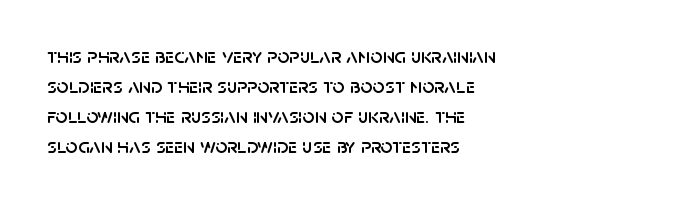
{"italic": "no", "underline": "no", "align": "left", "line_spacing": "normal", "line_spacing_ratio": 1.43, "letter_spacing": "normal", "letter_spacing_em": 0.0, "glyph_px": 21}
